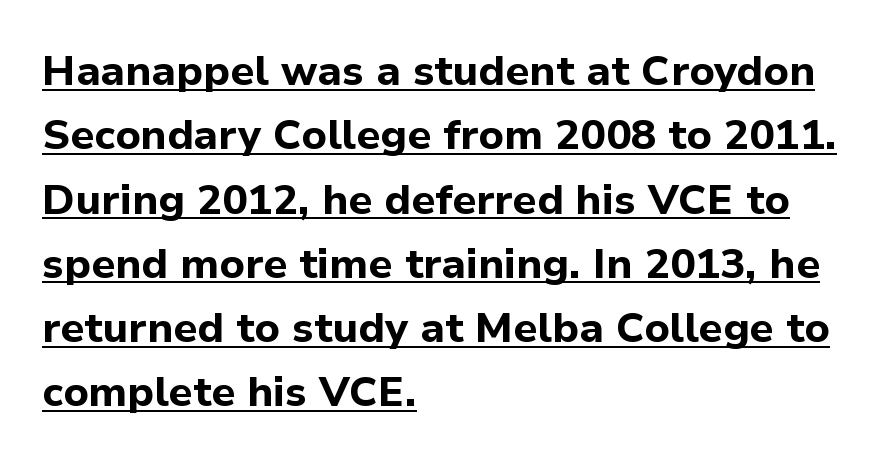
{"serif": "no", "italic": "no", "bold": "yes", "weight": "bold", "width": "normal", "stroke_contrast": "low", "x_height": "medium", "monospaced": "no", "underline": "yes", "align": "left", "line_spacing": "normal", "line_spacing_ratio": 1.53, "letter_spacing": "normal", "letter_spacing_em": 0.0, "glyph_px": 42}
